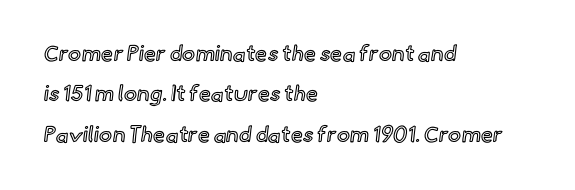
The image shows 22 px text type; set left-aligned, line spacing 1.83x, normal letter spacing, not underlined.
